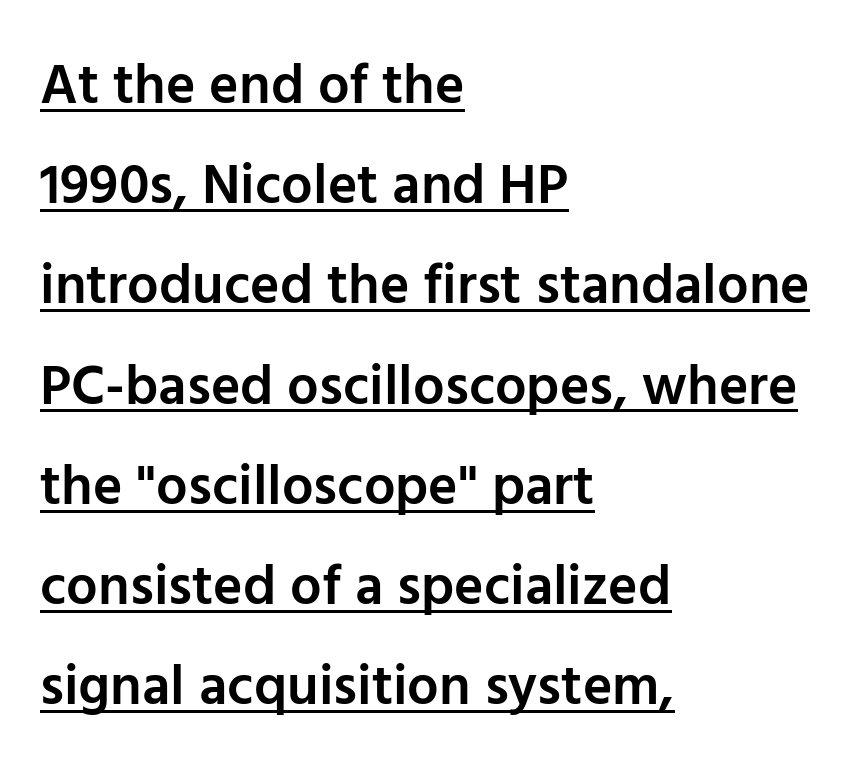
{"serif": "no", "italic": "no", "bold": "semi", "weight": "semibold", "width": "normal", "stroke_contrast": "low", "x_height": "medium", "monospaced": "no", "underline": "yes", "align": "left", "line_spacing_ratio": 1.79, "letter_spacing": "normal", "letter_spacing_em": 0.0, "glyph_px": 56}
